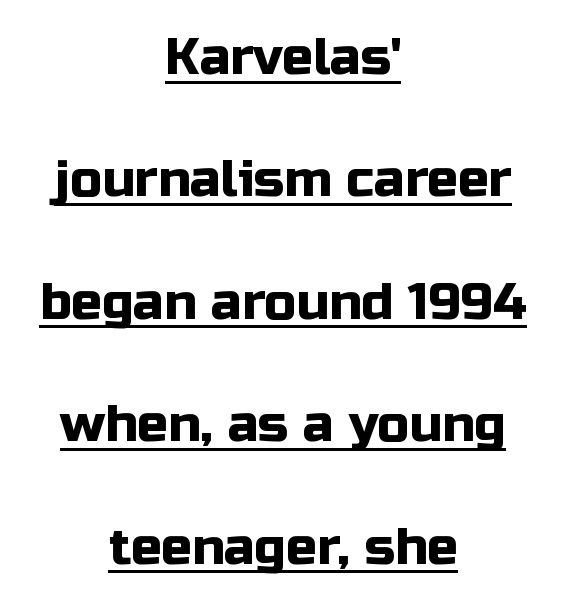
Q: Is the text italic (slanted)? A: No, it is upright.
Q: Is the typeface a serif or a sans-serif typeface? A: Sans-serif.
Q: Is the text underlined? A: Yes.
Q: How is the paragraph aligned? A: Centered.
Q: Is the spacing between letters normal or unusually wide? A: Normal.
Q: Is the spacing between lines tight, normal or loose? A: Loose.
Q: Width (condensed, normal, or wide)? A: Normal.
Q: Stroke contrast? A: Low.
Q: x-height? A: Medium.
Q: Monospaced? A: No.
